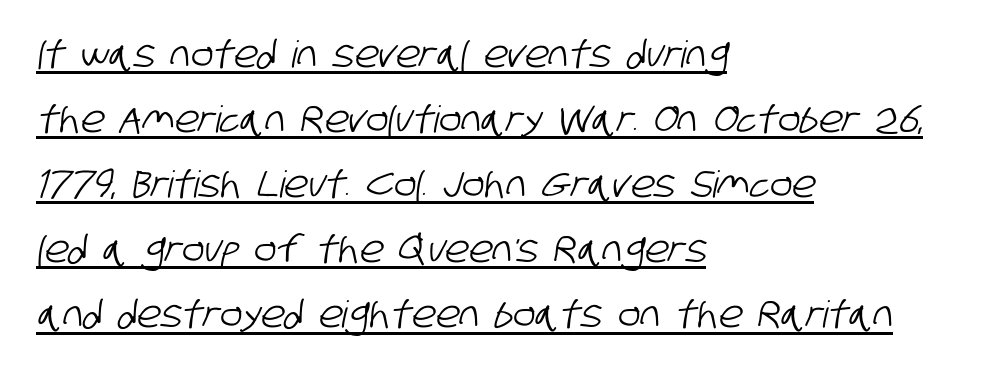
{"serif": "no", "width": "condensed", "stroke_contrast": "low", "x_height": "large", "monospaced": "no", "underline": "yes", "align": "left", "line_spacing_ratio": 1.76, "letter_spacing": "normal", "letter_spacing_em": 0.0, "glyph_px": 37}
